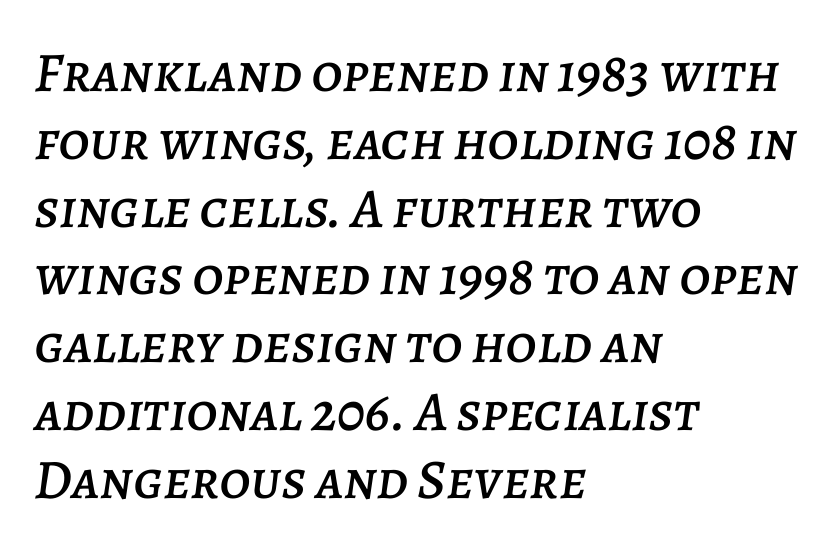
Q: Is the text italic (slanted)? A: Yes, it leans right by about 7 degrees.
Q: Is the text underlined? A: No.
Q: How is the paragraph aligned? A: Left-aligned.
Q: Is the spacing between letters normal or unusually wide? A: Normal.
Q: Width (condensed, normal, or wide)? A: Normal.
Q: Stroke contrast? A: Low.
Q: x-height? A: Large.
Q: Monospaced? A: No.
